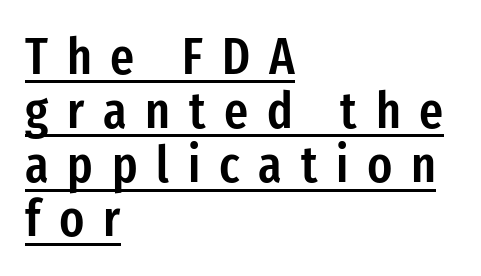
The vertical gap from one line to the next is small. Spacing verdict: proportional, widths tailored to each character. Students, observe the line beneath the letters — that is underlining. Typeset ragged right — the left edge is the straight one. Every character sits straight up, as roman type does. Each glyph is drawn with semibold strokes, heavier than normal yet not fully bold.
